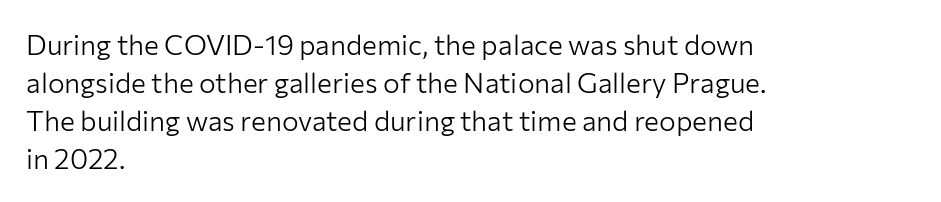
{"serif": "no", "italic": "no", "bold": "no", "weight": "light", "width": "normal", "stroke_contrast": "low", "x_height": "medium", "monospaced": "no", "underline": "no", "align": "left", "line_spacing": "normal", "line_spacing_ratio": 1.36, "letter_spacing": "normal", "letter_spacing_em": 0.0, "glyph_px": 28}
